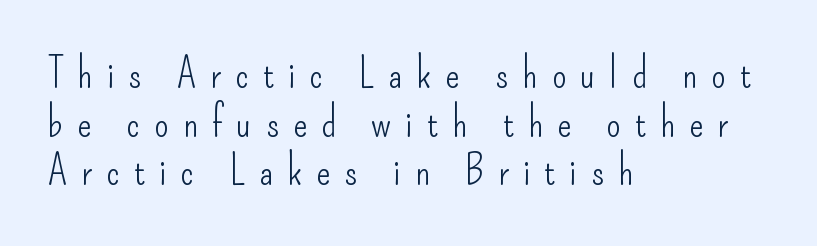
Q: Is the text bold? A: No.
Q: Is the text italic (slanted)? A: No, it is upright.
Q: Is the typeface a serif or a sans-serif typeface? A: Sans-serif.
Q: Is the text underlined? A: No.
Q: How is the paragraph aligned? A: Left-aligned.
Q: Is the spacing between letters normal or unusually wide? A: Unusually wide.
Q: Width (condensed, normal, or wide)? A: Condensed.
Q: Stroke contrast? A: Low.
Q: x-height? A: Small.
Q: Monospaced? A: No.
